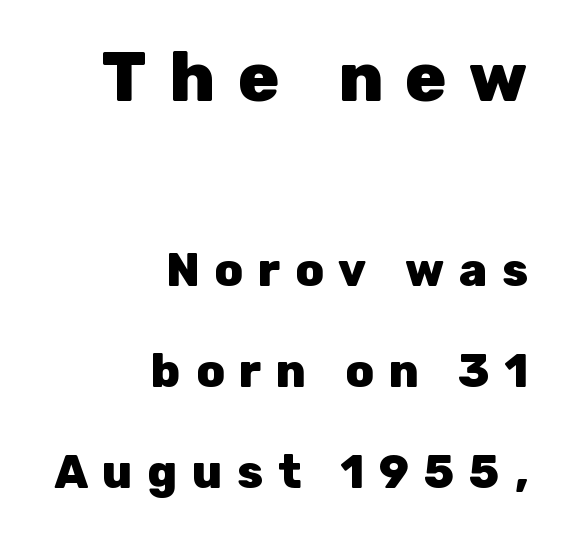
The image shows 69 px heavy sans-serif type, upright; set right-aligned, loose line spacing (2.19x), unusually wide letter spacing (+0.32 em), not underlined; the first (top) block is 1.5x larger; low stroke contrast and a medium x-height.
